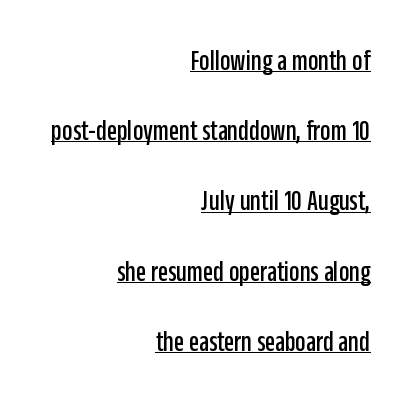
{"serif": "no", "italic": "no", "width": "condensed", "stroke_contrast": "low", "x_height": "large", "monospaced": "no", "underline": "yes", "align": "right", "line_spacing": "loose", "line_spacing_ratio": 2.42, "letter_spacing": "normal", "letter_spacing_em": 0.0, "glyph_px": 29}
